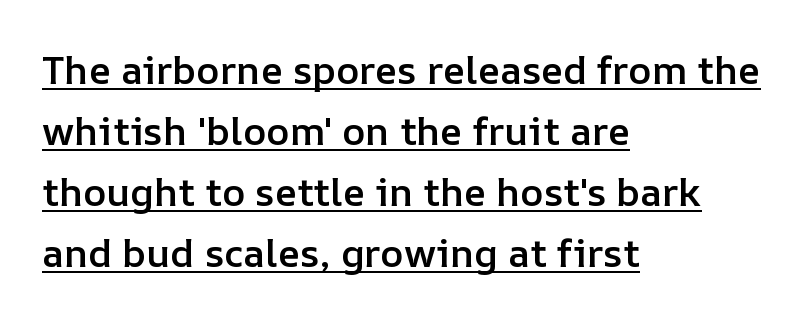
Q: Is the text bold? A: Semi-bold.
Q: Is the text italic (slanted)? A: No, it is upright.
Q: Is the text underlined? A: Yes.
Q: How is the paragraph aligned? A: Left-aligned.
Q: Is the spacing between letters normal or unusually wide? A: Normal.
Q: Is the spacing between lines tight, normal or loose? A: Normal.
Q: Width (condensed, normal, or wide)? A: Normal.
Q: Stroke contrast? A: Low.
Q: x-height? A: Medium.
Q: Monospaced? A: No.
